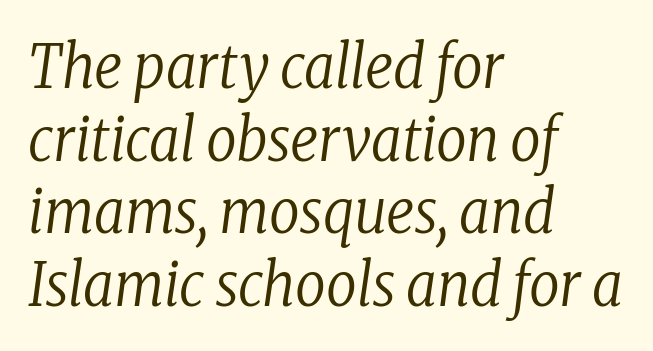
Horizontal alignment here is leftward, the default for most running prose. Do the characters align in a grid? No, the font is proportional. The letterforms sit shoulder to shoulder at normal distance. Just letters on the line, the space beneath them empty. In terms of posture, this sample is oblique.
